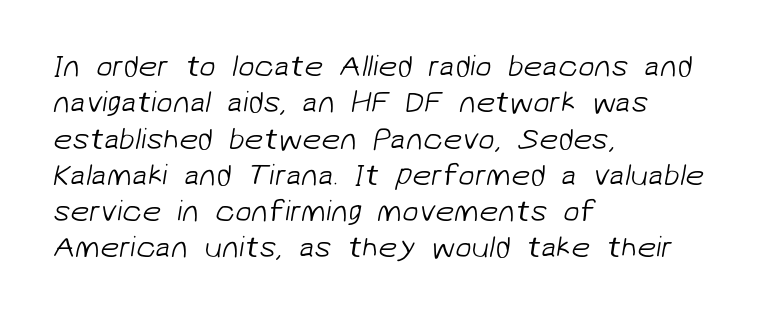
Q: Is the text bold? A: No.
Q: Is the typeface a serif or a sans-serif typeface? A: Sans-serif.
Q: Is the text underlined? A: No.
Q: How is the paragraph aligned? A: Left-aligned.
Q: Is the spacing between letters normal or unusually wide? A: Normal.
Q: Width (condensed, normal, or wide)? A: Normal.
Q: Stroke contrast? A: Low.
Q: x-height? A: Medium.
Q: Monospaced? A: No.
